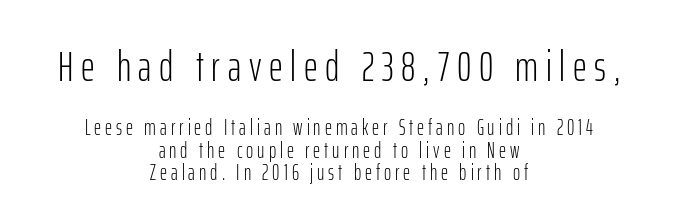
The image shows 43 px light, condensed sans-serif type, upright; set centered, tight line spacing (1.02x), not underlined; the first (top) block is 1.95x larger; low stroke contrast and a medium x-height.
